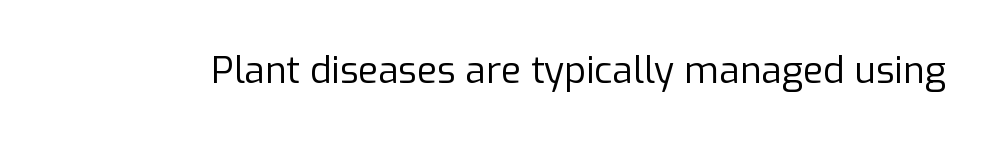
Q: Is the text bold? A: No.
Q: Is the text italic (slanted)? A: No, it is upright.
Q: Is the typeface a serif or a sans-serif typeface? A: Sans-serif.
Q: Is the text underlined? A: No.
Q: Is the spacing between letters normal or unusually wide? A: Normal.
Q: Width (condensed, normal, or wide)? A: Normal.
Q: Stroke contrast? A: Low.
Q: x-height? A: Medium.
Q: Monospaced? A: No.
